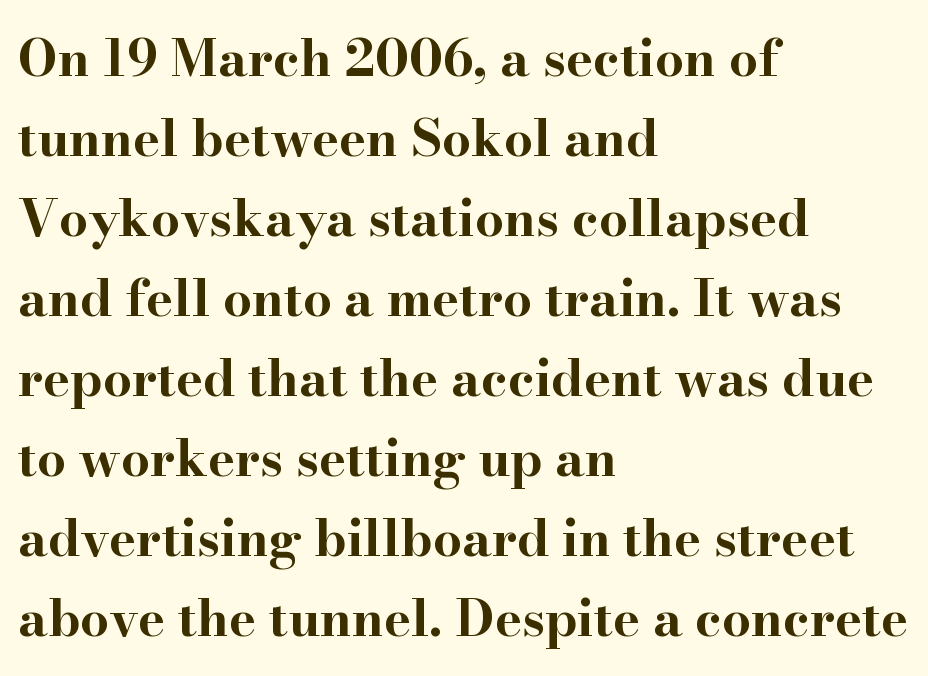
The rendering uses a bold face; every stroke is thick and dark. Default kerning and tracking; the words read as compact shapes. The axis of the letterforms is exactly vertical. The lines sit at an ordinary, default distance from one another.
